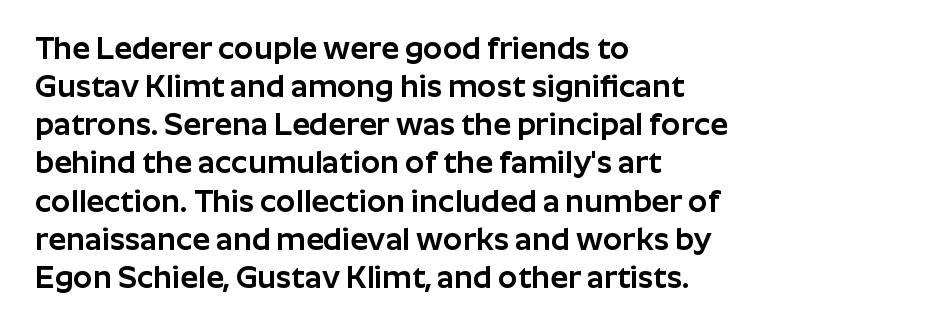
Q: Is the text italic (slanted)? A: No, it is upright.
Q: Is the typeface a serif or a sans-serif typeface? A: Sans-serif.
Q: Is the text underlined? A: No.
Q: How is the paragraph aligned? A: Left-aligned.
Q: Is the spacing between letters normal or unusually wide? A: Normal.
Q: Width (condensed, normal, or wide)? A: Normal.
Q: Stroke contrast? A: Low.
Q: x-height? A: Medium.
Q: Monospaced? A: No.
